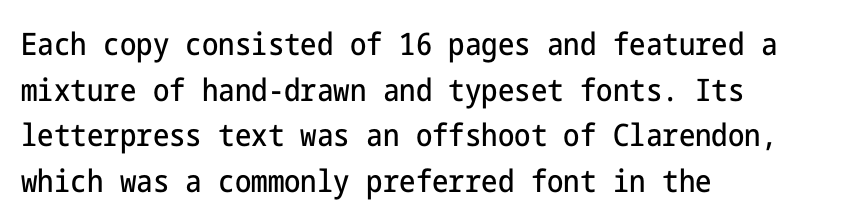
Horizontal alignment here is leftward, the default for most running prose. This is the regular roman posture of the typeface. Caption: standard tracking, unaltered. I'd call this a sans setting — the letters go barefoot.
